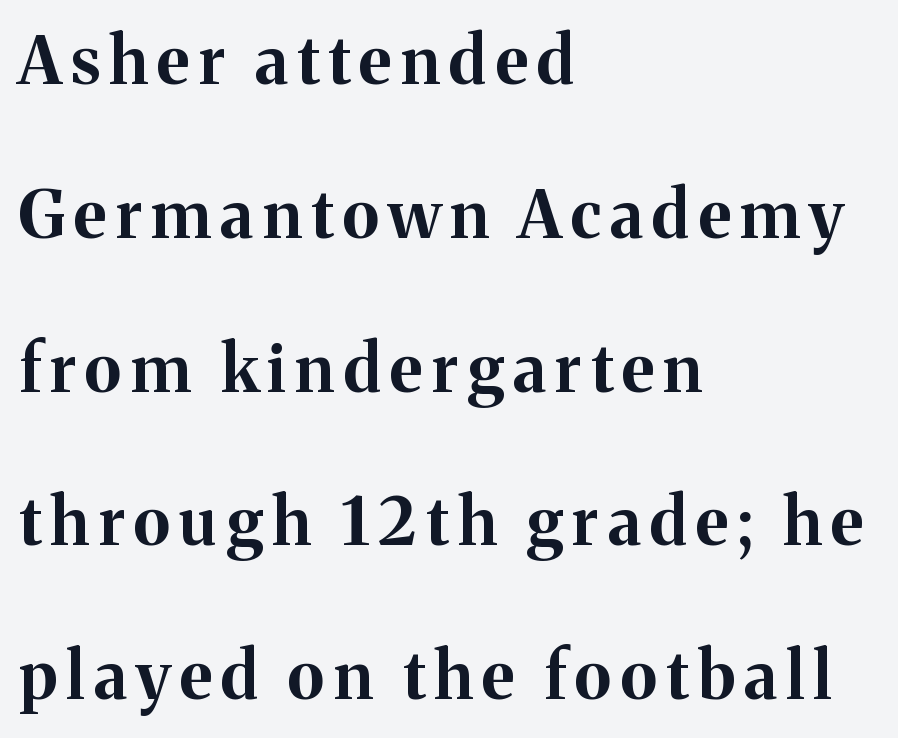
Q: Is the text bold? A: Yes.
Q: Is the text italic (slanted)? A: No, it is upright.
Q: Is the typeface a serif or a sans-serif typeface? A: Serif.
Q: Is the text underlined? A: No.
Q: How is the paragraph aligned? A: Left-aligned.
Q: Is the spacing between lines tight, normal or loose? A: Loose.
Q: Width (condensed, normal, or wide)? A: Normal.
Q: Stroke contrast? A: Medium.
Q: x-height? A: Medium.
Q: Monospaced? A: No.
